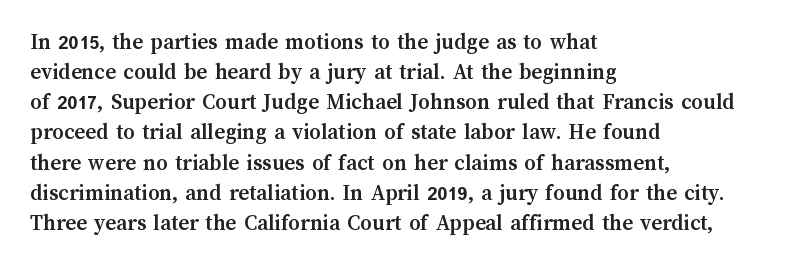
Q: Is the text bold? A: Yes.
Q: Is the text italic (slanted)? A: No, it is upright.
Q: Is the text underlined? A: No.
Q: How is the paragraph aligned? A: Left-aligned.
Q: Is the spacing between letters normal or unusually wide? A: Normal.
Q: Is the spacing between lines tight, normal or loose? A: Normal.
